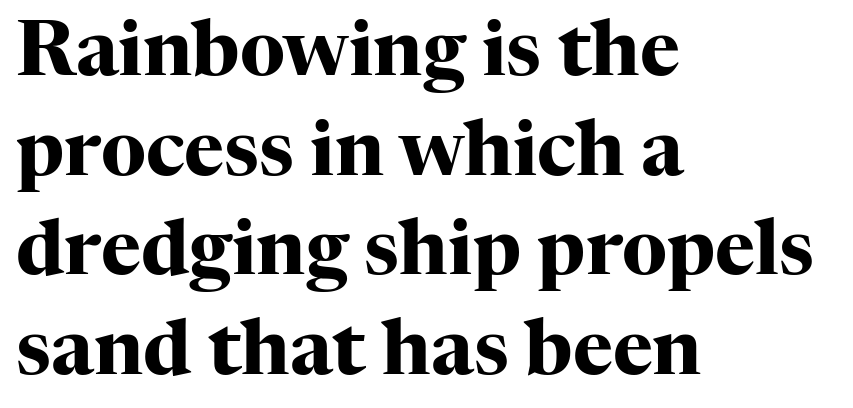
Q: Is the text bold? A: Yes.
Q: Is the text italic (slanted)? A: No, it is upright.
Q: Is the typeface a serif or a sans-serif typeface? A: Serif.
Q: Is the text underlined? A: No.
Q: How is the paragraph aligned? A: Left-aligned.
Q: Is the spacing between letters normal or unusually wide? A: Normal.
Q: Is the spacing between lines tight, normal or loose? A: Normal.
Q: Width (condensed, normal, or wide)? A: Normal.
Q: Stroke contrast? A: High.
Q: x-height? A: Medium.
Q: Monospaced? A: No.
